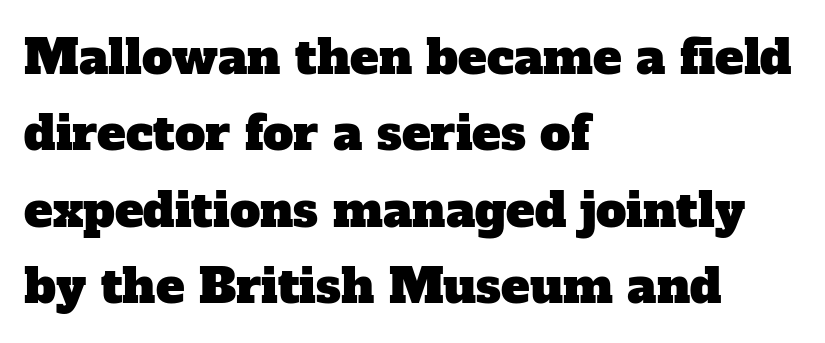
Q: Is the typeface a serif or a sans-serif typeface? A: Serif.
Q: Is the text underlined? A: No.
Q: How is the paragraph aligned? A: Left-aligned.
Q: Is the spacing between letters normal or unusually wide? A: Normal.
Q: Is the spacing between lines tight, normal or loose? A: Normal.
Q: Width (condensed, normal, or wide)? A: Normal.
Q: Stroke contrast? A: Low.
Q: x-height? A: Medium.
Q: Monospaced? A: No.
